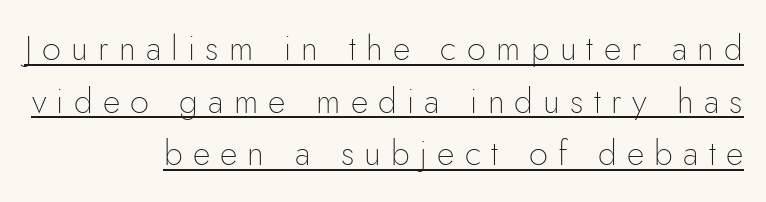
{"serif": "no", "italic": "no", "bold": "no", "weight": "thin", "width": "normal", "stroke_contrast": "low", "x_height": "small", "monospaced": "no", "underline": "yes", "align": "right", "line_spacing": "normal", "line_spacing_ratio": 1.55, "letter_spacing": "wide", "letter_spacing_em": 0.3, "glyph_px": 34}
